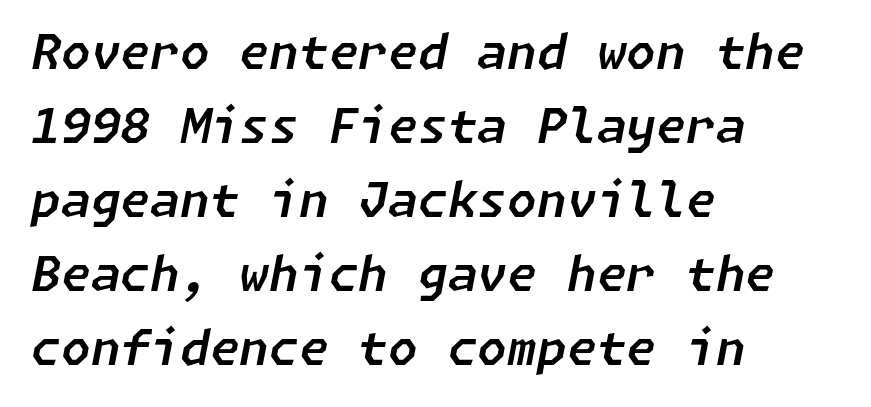
{"italic": "yes", "lean": "right", "slant_degrees": 11, "width": "normal", "stroke_contrast": "low", "x_height": "medium", "underline": "no", "align": "left", "line_spacing": "normal", "line_spacing_ratio": 1.54, "letter_spacing": "normal", "letter_spacing_em": 0.0, "glyph_px": 48}
